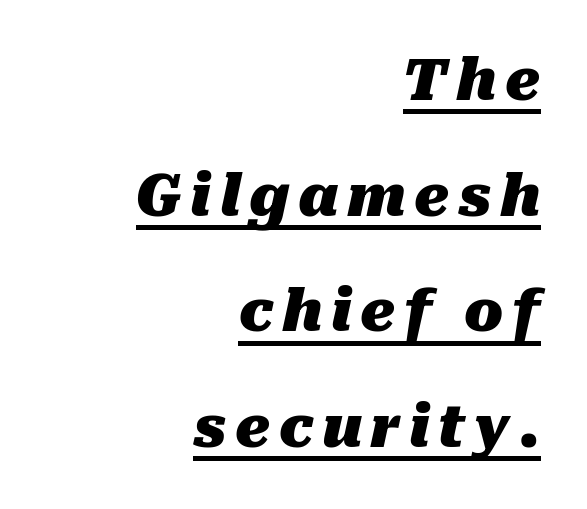
{"italic": "yes", "lean": "right", "slant_degrees": 10, "bold": "yes", "weight": "heavy", "width": "normal", "stroke_contrast": "medium", "x_height": "medium", "monospaced": "no", "underline": "yes", "align": "right", "line_spacing": "loose", "line_spacing_ratio": 2.03, "glyph_px": 57}
